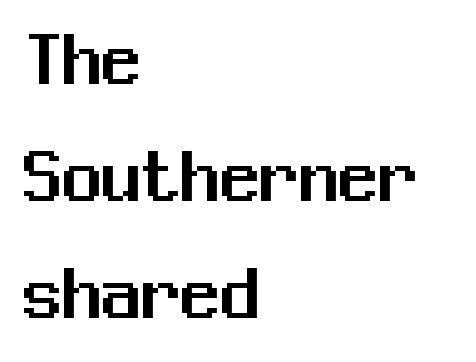
The image shows 79 px sans-serif type, upright, monospaced; set left-aligned, normal line spacing (1.48x), normal letter spacing, not underlined; medium stroke contrast and a medium x-height.
